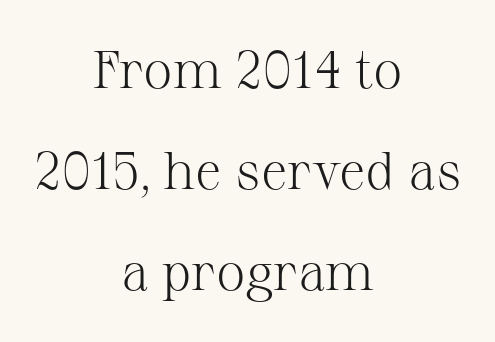
Q: Is the text bold? A: No.
Q: Is the text italic (slanted)? A: No, it is upright.
Q: Is the typeface a serif or a sans-serif typeface? A: Serif.
Q: Is the text underlined? A: No.
Q: How is the paragraph aligned? A: Centered.
Q: Is the spacing between letters normal or unusually wide? A: Normal.
Q: Is the spacing between lines tight, normal or loose? A: Loose.
Q: Width (condensed, normal, or wide)? A: Normal.
Q: Stroke contrast? A: Medium.
Q: x-height? A: Medium.
Q: Monospaced? A: No.
